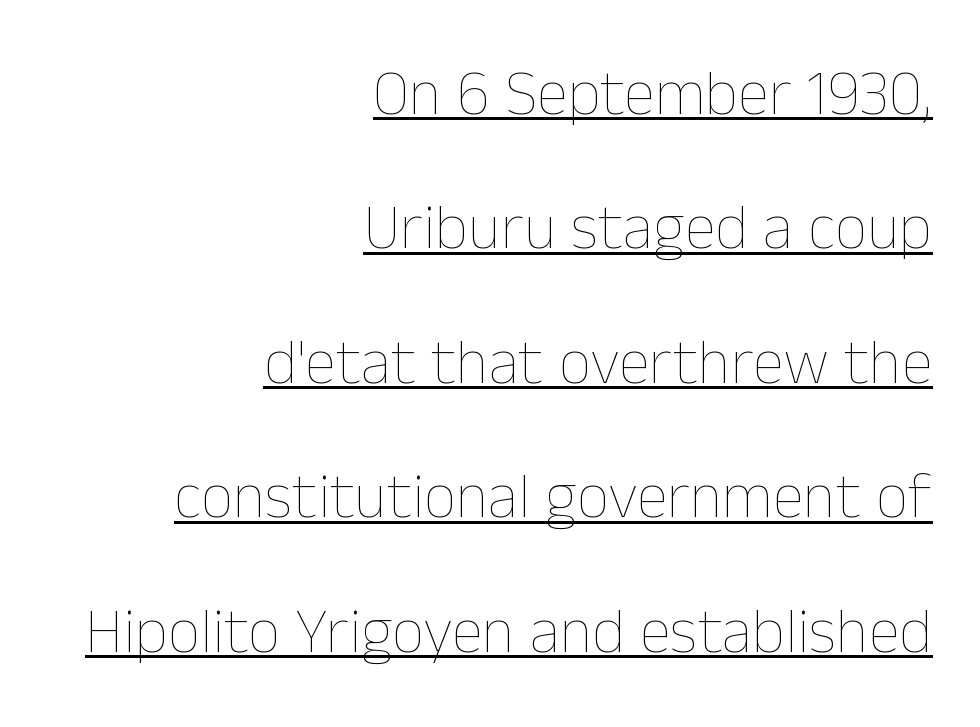
{"italic": "no", "bold": "no", "weight": "thin", "width": "normal", "stroke_contrast": "low", "x_height": "medium", "monospaced": "no", "underline": "yes", "align": "right", "line_spacing": "loose", "line_spacing_ratio": 2.1, "letter_spacing": "normal", "letter_spacing_em": 0.0, "glyph_px": 64}
